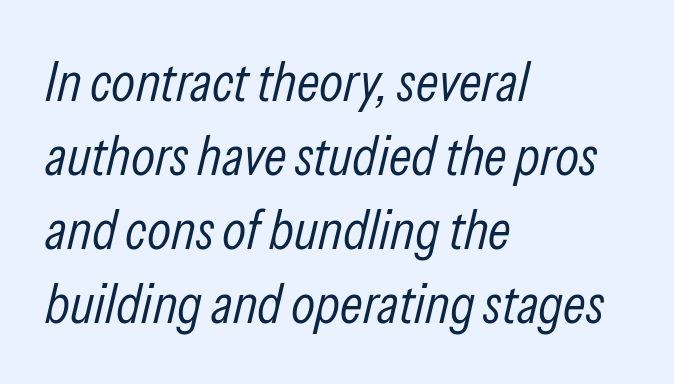
Q: Is the text bold? A: No.
Q: Is the text italic (slanted)? A: Yes, it leans right by about 13 degrees.
Q: Is the text underlined? A: No.
Q: How is the paragraph aligned? A: Left-aligned.
Q: Is the spacing between letters normal or unusually wide? A: Normal.
Q: Is the spacing between lines tight, normal or loose? A: Normal.
Q: Width (condensed, normal, or wide)? A: Condensed.
Q: Stroke contrast? A: Low.
Q: x-height? A: Medium.
Q: Monospaced? A: No.
